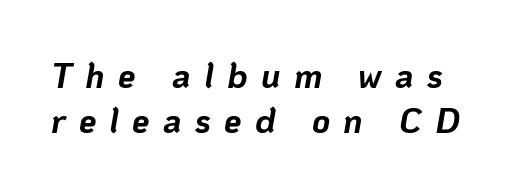
{"italic": "yes", "lean": "right", "slant_degrees": 10, "bold": "yes", "weight": "bold", "width": "normal", "stroke_contrast": "low", "x_height": "medium", "monospaced": "no", "underline": "no", "line_spacing": "normal", "line_spacing_ratio": 1.28, "letter_spacing": "wide", "letter_spacing_em": 0.38, "glyph_px": 35}
